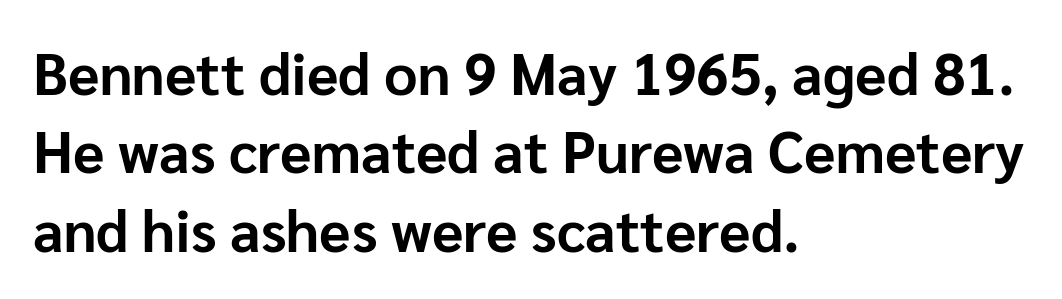
{"serif": "no", "italic": "no", "bold": "yes", "weight": "bold", "width": "normal", "stroke_contrast": "low", "x_height": "medium", "monospaced": "no", "underline": "no", "align": "left", "line_spacing": "normal", "line_spacing_ratio": 1.35, "letter_spacing": "normal", "letter_spacing_em": 0.0, "glyph_px": 58}
